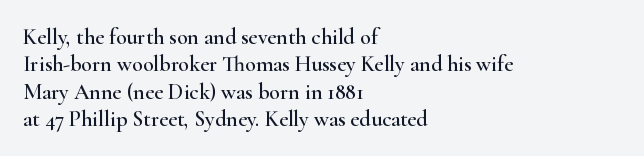
The image shows 22 px text type, upright; set left-aligned, line spacing 1.24x, normal letter spacing, not underlined.
